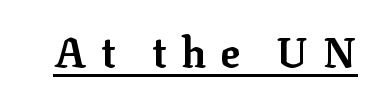
{"serif": "yes", "italic": "no", "bold": "yes", "weight": "bold", "width": "normal", "stroke_contrast": "low", "x_height": "medium", "monospaced": "no", "underline": "yes", "letter_spacing": "wide", "letter_spacing_em": 0.35, "glyph_px": 41}
